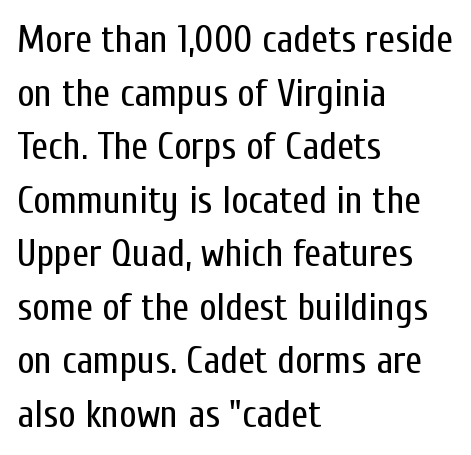
The image shows 38 px regular-weight, condensed sans-serif type, upright; set left-aligned, normal line spacing (1.41x), normal letter spacing, not underlined; low stroke contrast and a medium x-height.
